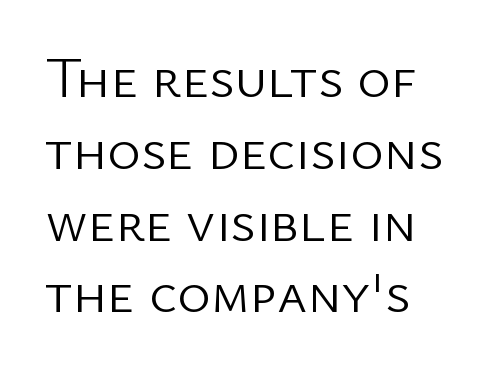
The image shows 57 px light sans-serif type, upright; set normal line spacing (1.26x), normal letter spacing, not underlined; low stroke contrast and a medium x-height.
